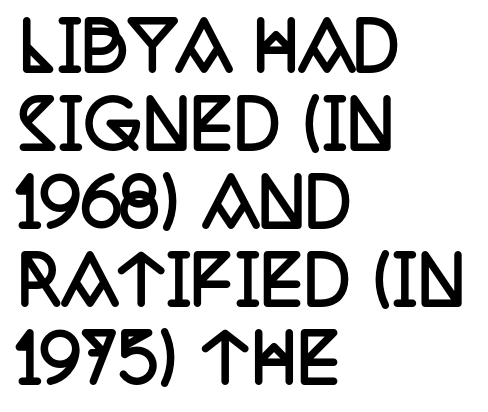
Q: Is the text bold? A: Yes.
Q: Is the text italic (slanted)? A: No, it is upright.
Q: Is the typeface a serif or a sans-serif typeface? A: Serif.
Q: Is the text underlined? A: No.
Q: How is the paragraph aligned? A: Left-aligned.
Q: Is the spacing between letters normal or unusually wide? A: Normal.
Q: Width (condensed, normal, or wide)? A: Condensed.
Q: Stroke contrast? A: Low.
Q: x-height? A: Large.
Q: Monospaced? A: No.
